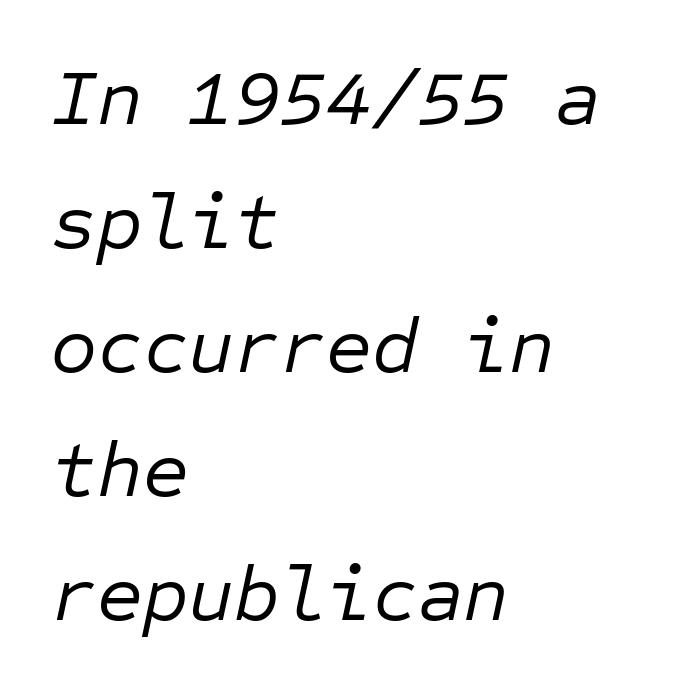
Q: Is the text bold? A: No.
Q: Is the text italic (slanted)? A: Yes, it leans right by about 12 degrees.
Q: Is the text underlined? A: No.
Q: How is the paragraph aligned? A: Left-aligned.
Q: Is the spacing between letters normal or unusually wide? A: Normal.
Q: Is the spacing between lines tight, normal or loose? A: Normal.
Q: Width (condensed, normal, or wide)? A: Normal.
Q: Stroke contrast? A: Low.
Q: x-height? A: Medium.
Q: Monospaced? A: Yes.
